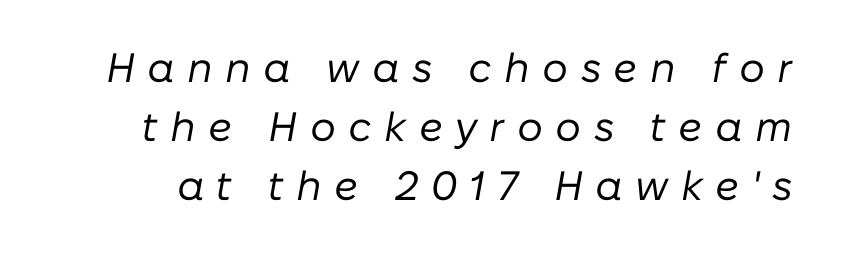
Q: Is the text bold? A: No.
Q: Is the text italic (slanted)? A: Yes, it leans right by about 10 degrees.
Q: Is the text underlined? A: No.
Q: Is the spacing between letters normal or unusually wide? A: Unusually wide.
Q: Is the spacing between lines tight, normal or loose? A: Normal.
Q: Width (condensed, normal, or wide)? A: Normal.
Q: Stroke contrast? A: Low.
Q: x-height? A: Medium.
Q: Monospaced? A: No.
